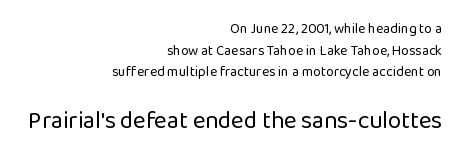
The image shows 24 px text type, upright; set right-aligned, normal line spacing (1.54x), normal letter spacing, not underlined; the second (bottom) block is 1.71x larger.
